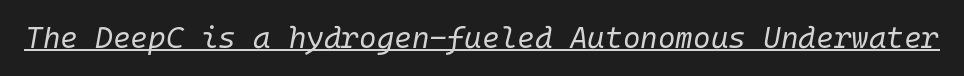
Fixed-width glyphs throughout — classic coding-font behaviour. If you drew a line through each stem, it would be angled. A baseline rule has been typeset under these characters. Look at the tracking — it's just the regular setting, nothing added. Weight: not bold — regular or lighter.
